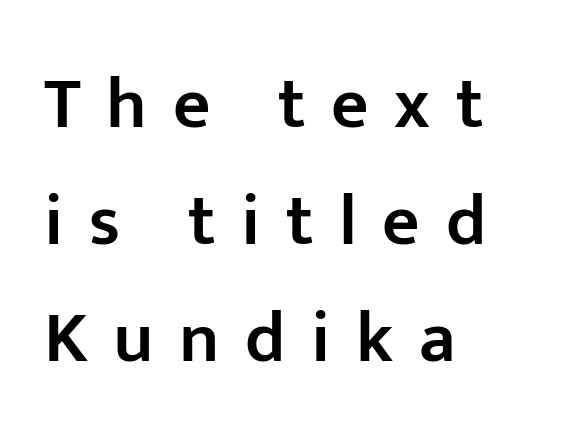
The image shows 73 px semibold sans-serif type, upright; set left-aligned, normal line spacing (1.6x), unusually wide letter spacing (+0.35 em), not underlined; low stroke contrast and a medium x-height.
